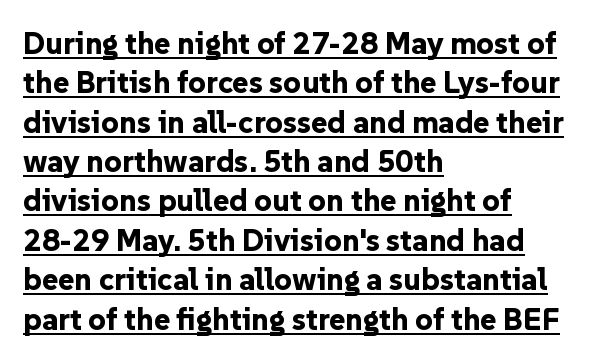
The image shows 31 px bold sans-serif type, upright; set left-aligned, normal line spacing (1.27x), normal letter spacing, underlined; low stroke contrast and a medium x-height.
